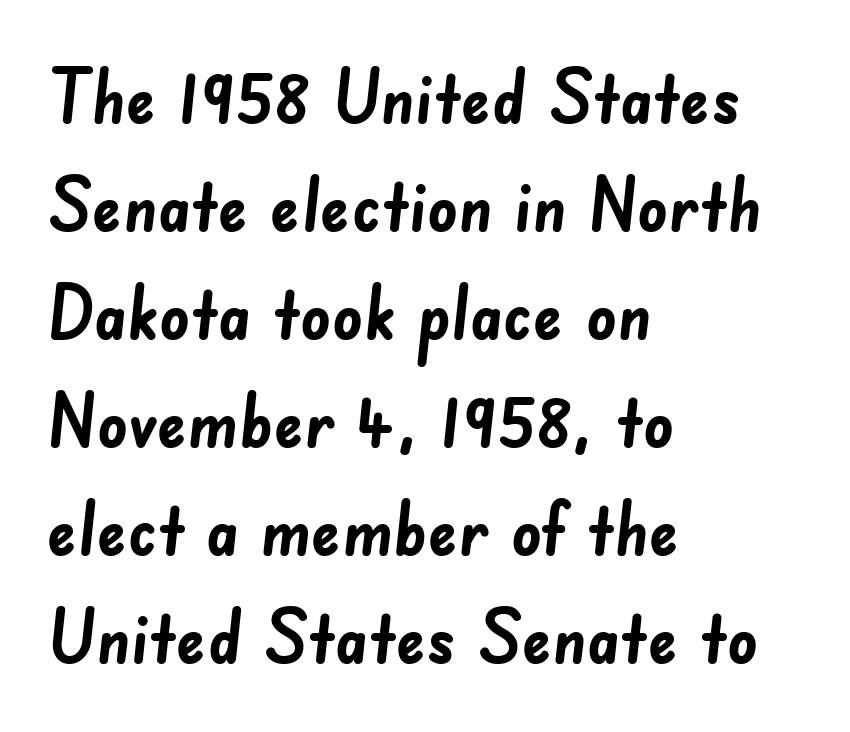
The image shows 74 px semibold sans-serif type; set left-aligned, normal line spacing (1.46x), normal letter spacing, not underlined; low stroke contrast and a small x-height.
